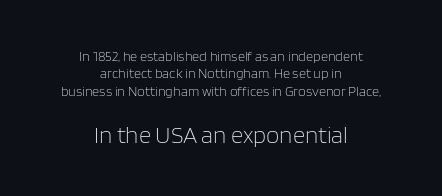
The image shows 24 px text type, upright; set centered, normal line spacing (1.25x), normal letter spacing, not underlined; the second (bottom) block is 1.71x larger.
